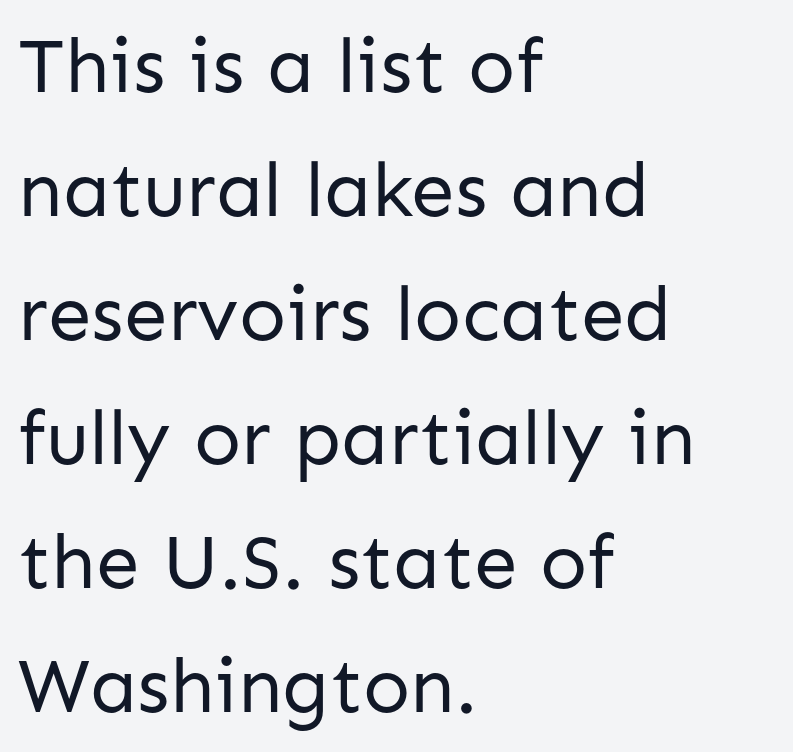
{"serif": "no", "italic": "no", "bold": "no", "weight": "regular", "width": "normal", "stroke_contrast": "low", "x_height": "medium", "monospaced": "no", "underline": "no", "align": "left", "line_spacing": "normal", "line_spacing_ratio": 1.59, "letter_spacing": "normal", "letter_spacing_em": 0.0, "glyph_px": 78}
